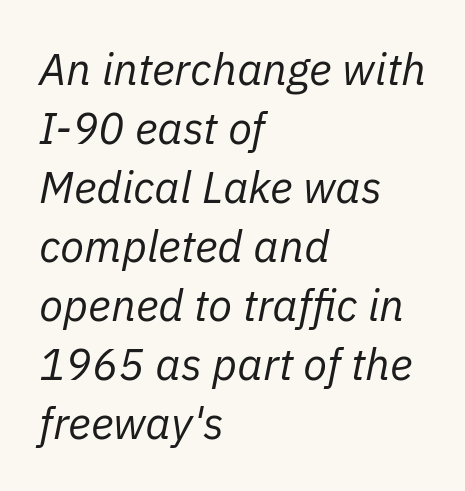
{"italic": "yes", "lean": "right", "slant_degrees": 11, "bold": "no", "weight": "regular", "width": "normal", "stroke_contrast": "low", "x_height": "medium", "monospaced": "no", "underline": "no", "align": "left", "line_spacing": "normal", "line_spacing_ratio": 1.34, "letter_spacing": "normal", "letter_spacing_em": 0.0, "glyph_px": 44}
